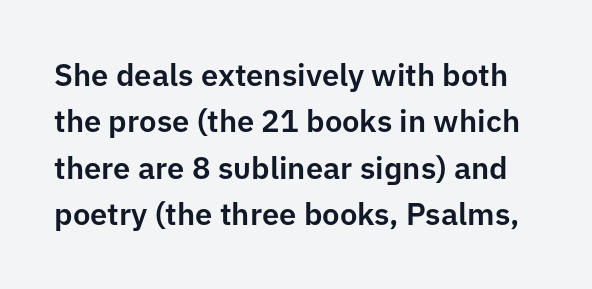
{"serif": "no", "italic": "no", "width": "normal", "stroke_contrast": "low", "x_height": "medium", "monospaced": "no", "underline": "no", "line_spacing": "normal", "line_spacing_ratio": 1.5, "letter_spacing": "normal", "letter_spacing_em": 0.0, "glyph_px": 31}
